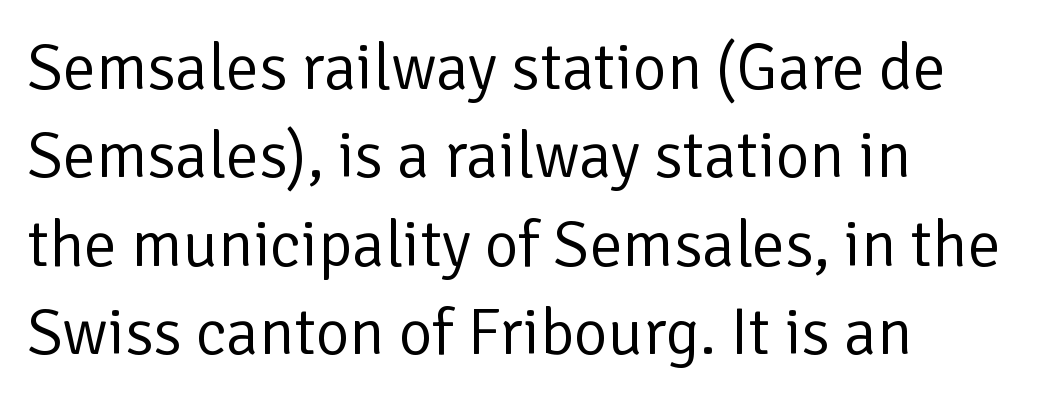
This sample uses an upright cut, with every glyph sitting square on the baseline. How are the letters spaced? Ordinarily, with no added tracking. The rows are spaced the way most documents space them. Layout note: lines flush left. The letters advance in unequal steps, a hallmark of proportional type. I'd call this a sans setting — the letters go barefoot.
